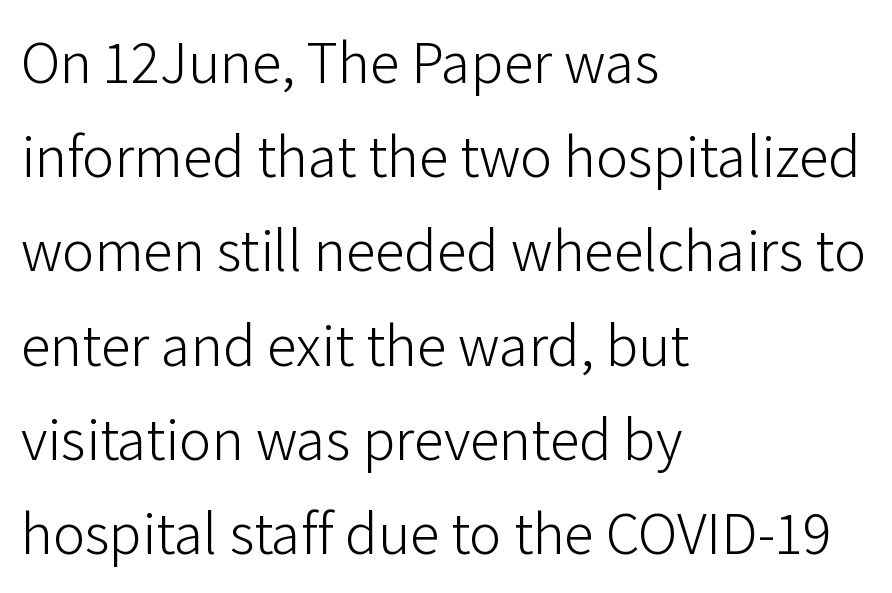
Stroke mass is kept to a normal reading level or below. A typesetter would call this proportional, since set widths differ per character. No extra tracking has been applied to these lines. The space between consecutive lines is moderate. You can tell from the bare stems that sans-serif type was used. The passage shown is not underscored anywhere.
